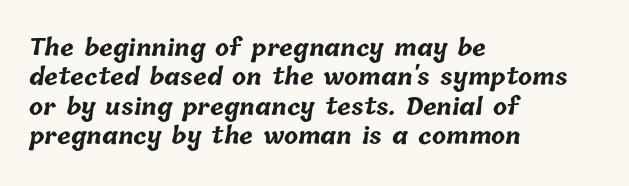
The vertical gap from one line to the next is medium. The characters look thick and weighty, a clear bold. Underlining? Definitely not there. This rendering uses left alignment, leaving the right contour irregular.
